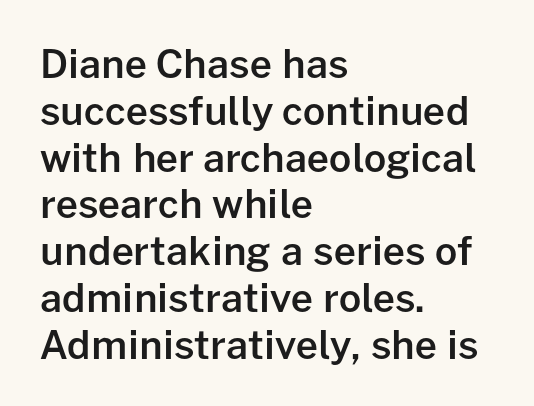
The image shows 39 px semibold sans-serif type, upright; set left-aligned, line spacing 1.2x, normal letter spacing, not underlined; low stroke contrast and a medium x-height.
